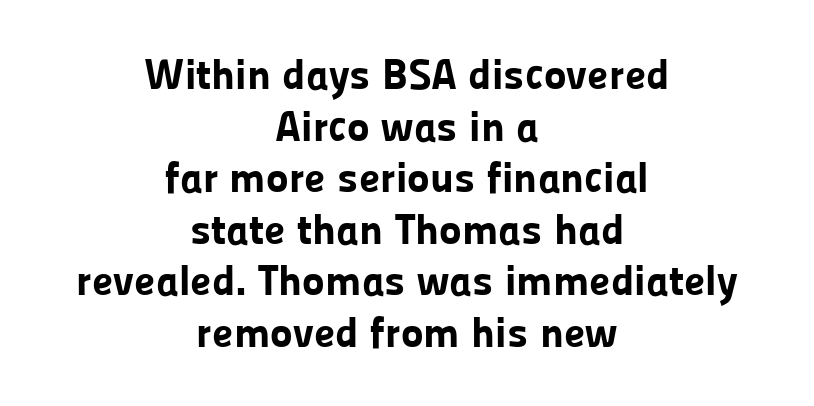
Q: Is the text bold? A: Yes.
Q: Is the text italic (slanted)? A: No, it is upright.
Q: Is the typeface a serif or a sans-serif typeface? A: Sans-serif.
Q: Is the text underlined? A: No.
Q: How is the paragraph aligned? A: Centered.
Q: Is the spacing between letters normal or unusually wide? A: Normal.
Q: Width (condensed, normal, or wide)? A: Normal.
Q: Stroke contrast? A: Low.
Q: x-height? A: Medium.
Q: Monospaced? A: No.
